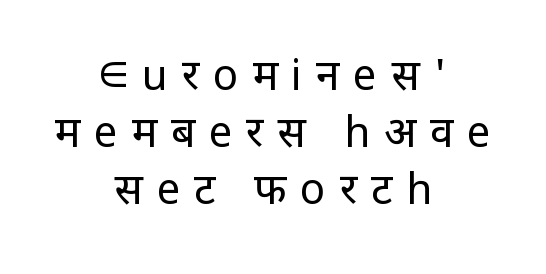
Q: Is the text bold? A: No.
Q: Is the text italic (slanted)? A: No, it is upright.
Q: Is the typeface a serif or a sans-serif typeface? A: Sans-serif.
Q: Is the text underlined? A: No.
Q: How is the paragraph aligned? A: Centered.
Q: Is the spacing between letters normal or unusually wide? A: Unusually wide.
Q: Is the spacing between lines tight, normal or loose? A: Normal.
Q: Width (condensed, normal, or wide)? A: Normal.
Q: Stroke contrast? A: Low.
Q: x-height? A: Large.
Q: Monospaced? A: No.
